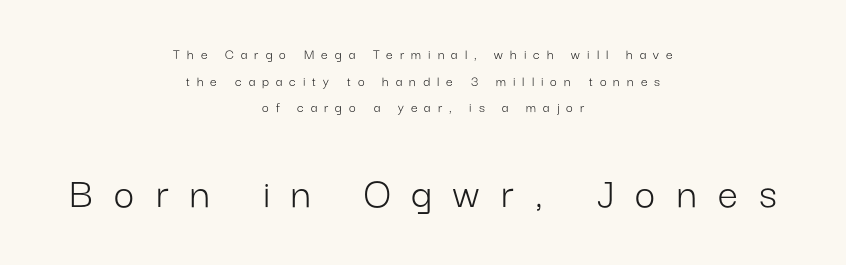
{"serif": "no", "italic": "no", "bold": "no", "weight": "light", "width": "normal", "stroke_contrast": "low", "x_height": "medium", "monospaced": "no", "underline": "no", "align": "center", "line_spacing_ratio": 1.78, "letter_spacing": "wide", "letter_spacing_em": 0.47, "larger_block": "second", "size_ratio": 3.0, "glyph_px": 45}
